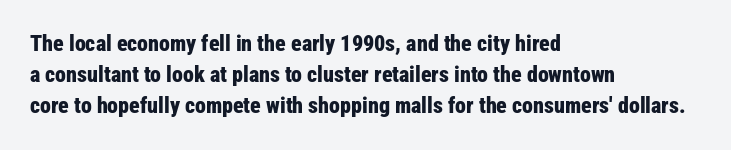
Ordinary non-slanted type is in use. The space between consecutive lines is moderate. The strokes are fattened all the way to bold. No extra tracking has been applied to these lines. Quick note: underline off. The typesetter chose a ragged-right arrangement here.
